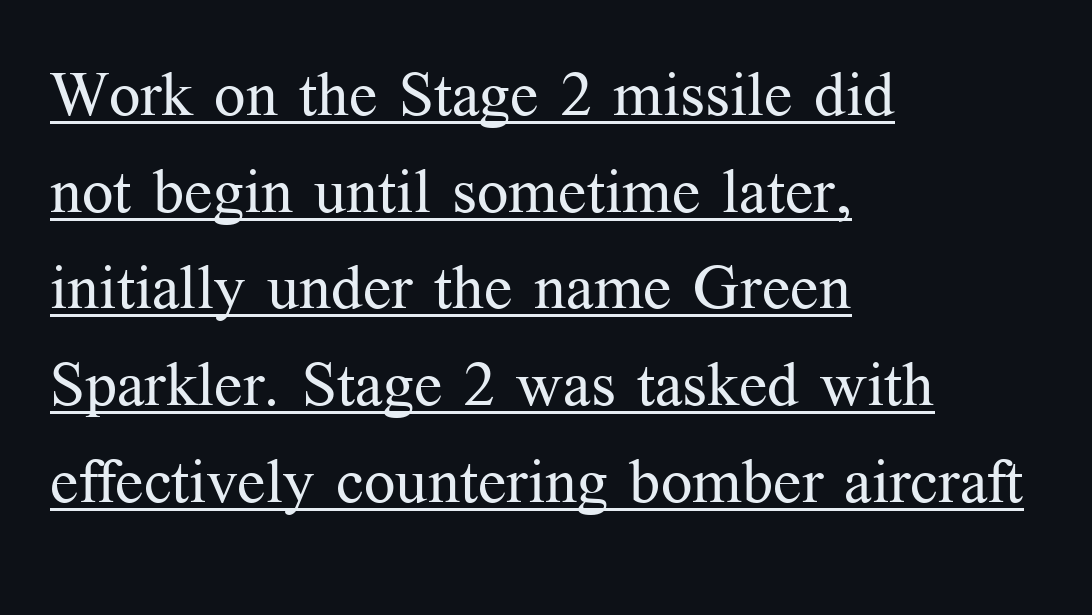
Regular leading. The letters advance in unequal steps, a hallmark of proportional type. Heft: none added — not bold. Caption: lettering with a line underneath.
